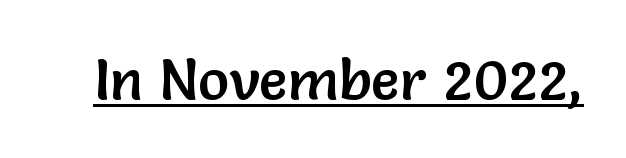
Tracking value appears to be zero — textbook default spacing. This rendering features underlined lettering. No feet cap the strokes, marking this as sans-serif type. This is roman type, the default non-slanted kind. These lines are rendered in a variable-pitch font.
